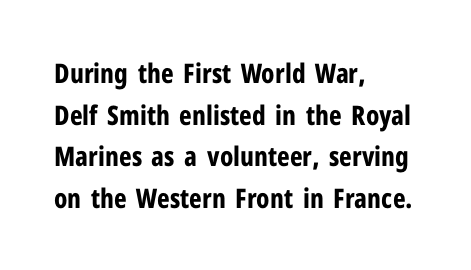
{"italic": "no", "bold": "yes", "underline": "no", "align": "left", "line_spacing": "normal", "line_spacing_ratio": 1.54, "letter_spacing": "normal", "letter_spacing_em": 0.0, "glyph_px": 27}
